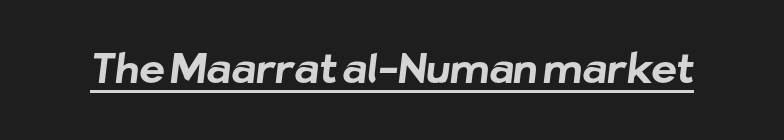
Q: Is the text bold? A: Yes.
Q: Is the typeface a serif or a sans-serif typeface? A: Sans-serif.
Q: Is the text underlined? A: Yes.
Q: Is the spacing between letters normal or unusually wide? A: Normal.
Q: Width (condensed, normal, or wide)? A: Normal.
Q: Stroke contrast? A: Low.
Q: x-height? A: Medium.
Q: Monospaced? A: No.
